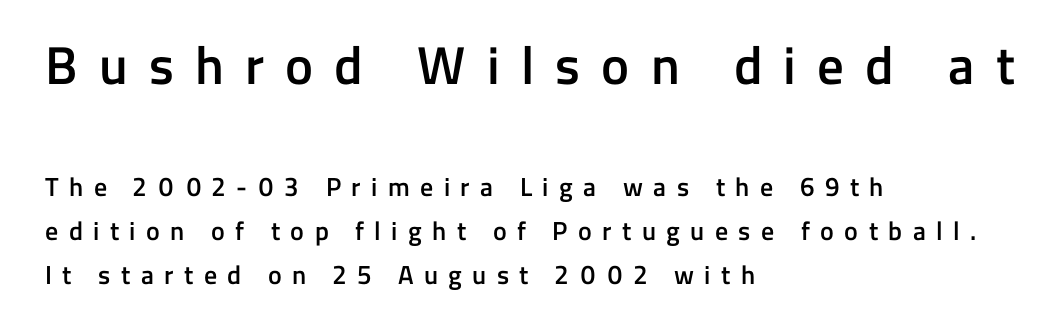
{"serif": "no", "italic": "no", "bold": "semi", "weight": "semibold", "width": "normal", "stroke_contrast": "low", "x_height": "medium", "monospaced": "no", "underline": "no", "align": "left", "line_spacing": "normal", "line_spacing_ratio": 1.68, "letter_spacing": "wide", "letter_spacing_em": 0.4, "larger_block": "first", "size_ratio": 2.04, "glyph_px": 53}
